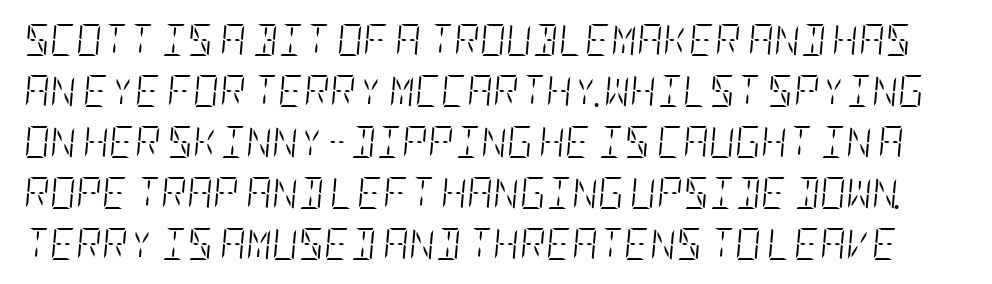
Q: Is the text bold? A: No.
Q: Is the text italic (slanted)? A: Yes, it leans right by about 5 degrees.
Q: Is the text underlined? A: No.
Q: Is the spacing between letters normal or unusually wide? A: Normal.
Q: Is the spacing between lines tight, normal or loose? A: Normal.
Q: Width (condensed, normal, or wide)? A: Condensed.
Q: Stroke contrast? A: Low.
Q: x-height? A: Large.
